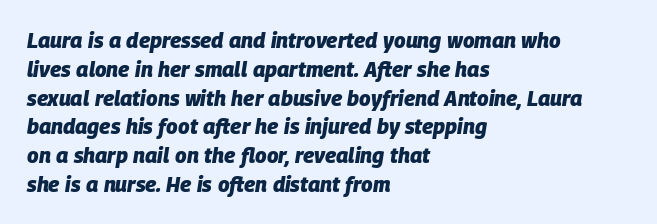
The image shows 21 px bold type, italic (leaning right); set left-aligned, normal line spacing (1.37x), normal letter spacing, not underlined.
